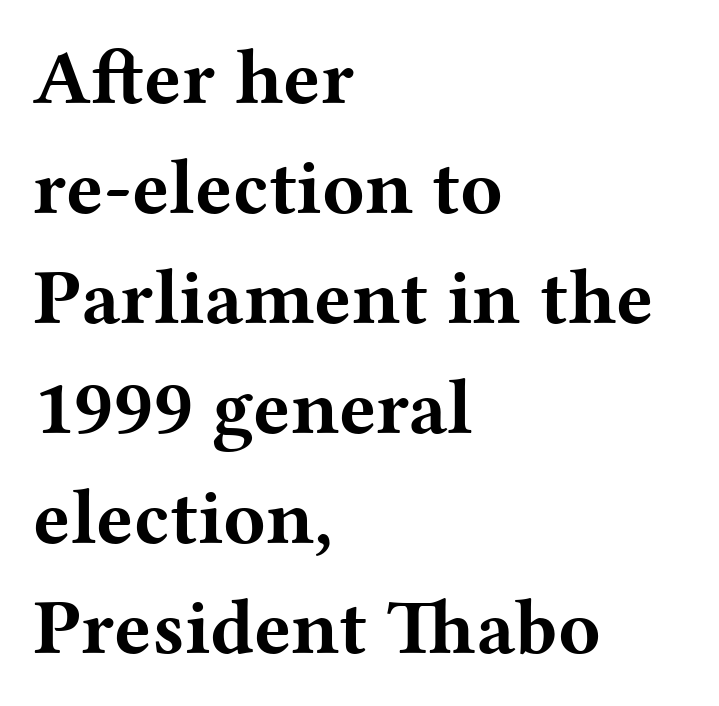
You could not count columns in this text — the font is proportionally spaced. Here the glyphs are tracked normally, forming tight word shapes. Line beginnings align vertically; line endings do not. To sum up the face: it has serifs.
